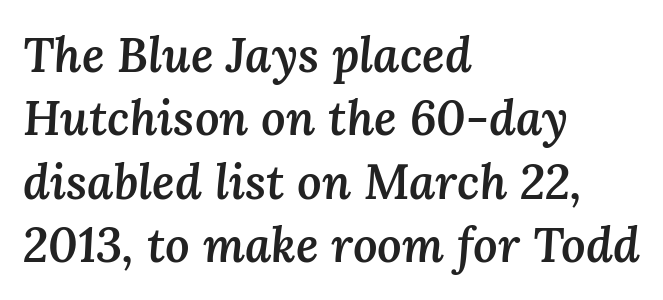
{"italic": "yes", "lean": "right", "slant_degrees": 3, "bold": "semi", "weight": "semibold", "width": "normal", "stroke_contrast": "medium", "x_height": "medium", "monospaced": "no", "underline": "no", "align": "left", "line_spacing": "normal", "line_spacing_ratio": 1.32, "letter_spacing": "normal", "letter_spacing_em": 0.0, "glyph_px": 48}
